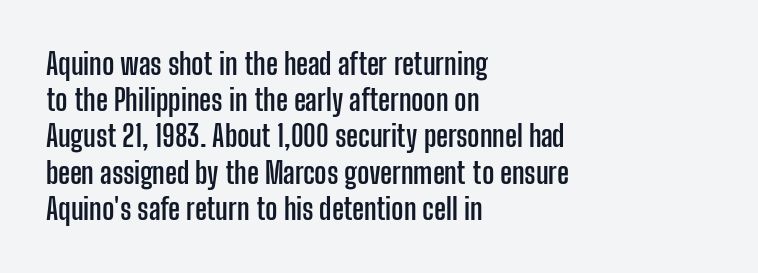
{"serif": "no", "italic": "no", "bold": "yes", "weight": "semibold", "width": "condensed", "stroke_contrast": "low", "x_height": "medium", "monospaced": "no", "underline": "no", "align": "left", "line_spacing": "normal", "line_spacing_ratio": 1.25, "letter_spacing": "normal", "letter_spacing_em": 0.0, "glyph_px": 29}
